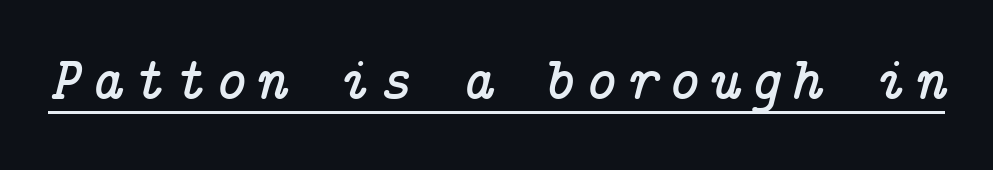
The image shows 61 px serif type, italic (leaning right); set underlined; low stroke contrast and a medium x-height.
